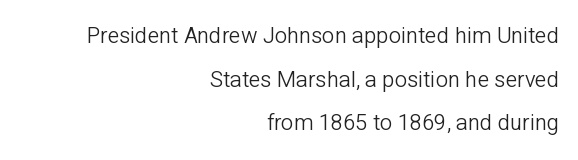
Line ends are locked; line starts wander. The tracking reads as untouched default to a designer's eye. The face looks like a standard text weight, possibly lighter. Style check: upright.
